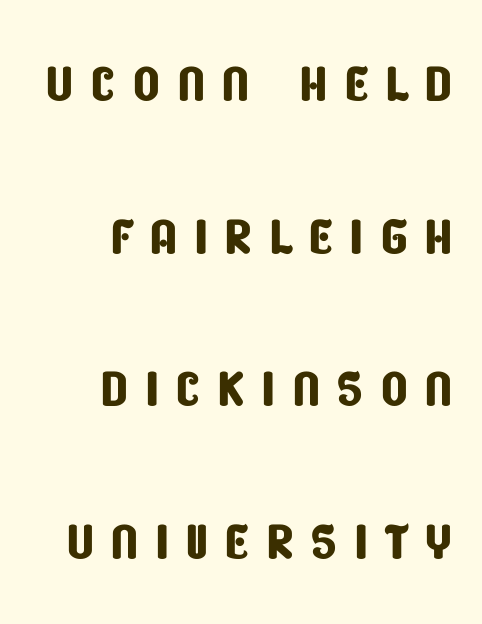
The image shows 72 px condensed sans-serif type; set right-aligned, loose line spacing (2.12x), unusually wide letter spacing (+0.22 em), not underlined; low stroke contrast and a large x-height.
